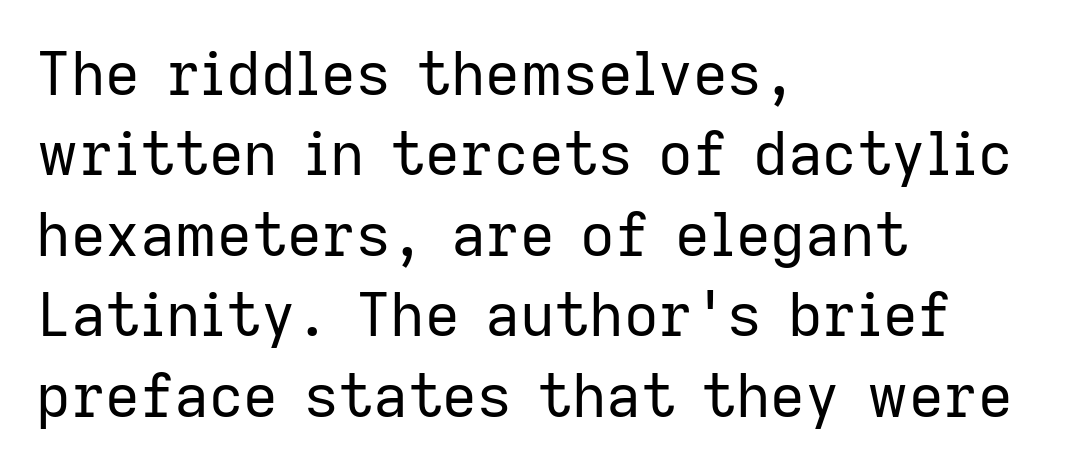
{"serif": "no", "italic": "no", "bold": "no", "weight": "regular", "width": "normal", "stroke_contrast": "low", "x_height": "medium", "monospaced": "no", "underline": "no", "align": "left", "line_spacing": "normal", "line_spacing_ratio": 1.34, "letter_spacing": "normal", "letter_spacing_em": 0.0, "glyph_px": 60}
